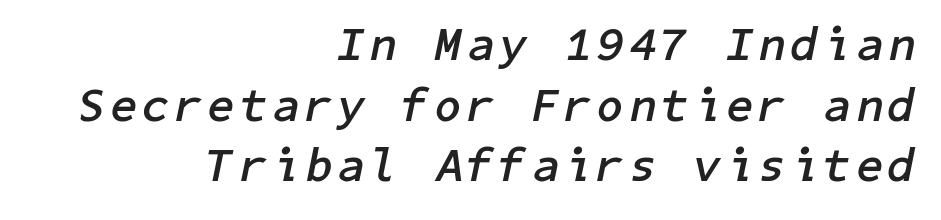
Q: Is the text bold? A: Yes.
Q: Is the text italic (slanted)? A: Yes, it leans right by about 11 degrees.
Q: Is the text underlined? A: No.
Q: How is the paragraph aligned? A: Right-aligned.
Q: Is the spacing between lines tight, normal or loose? A: Normal.
Q: Width (condensed, normal, or wide)? A: Normal.
Q: Stroke contrast? A: Low.
Q: x-height? A: Medium.
